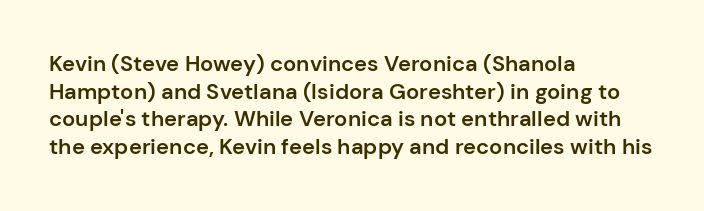
Q: Is the text bold? A: Semi-bold.
Q: Is the text italic (slanted)? A: No, it is upright.
Q: Is the text underlined? A: No.
Q: How is the paragraph aligned? A: Left-aligned.
Q: Is the spacing between letters normal or unusually wide? A: Normal.
Q: Is the spacing between lines tight, normal or loose? A: Normal.
